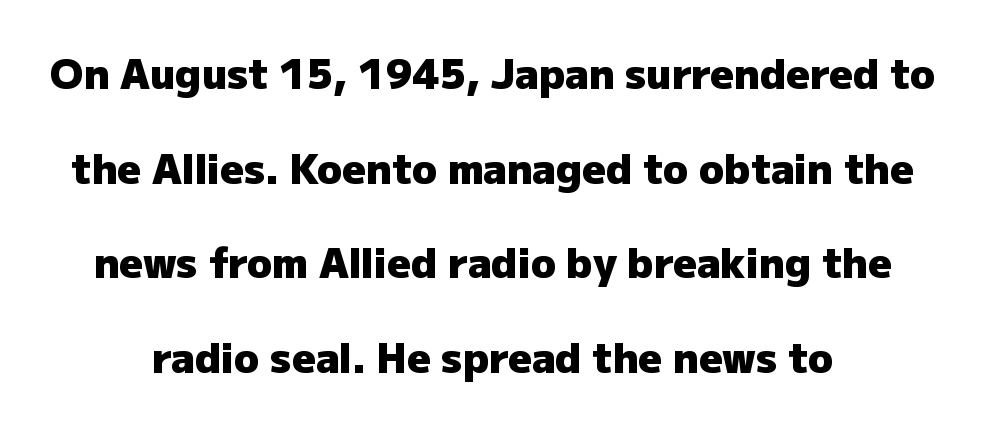
If you drew a line through each stem, it would be perfectly vertical. Letter spacing: default. A great deal of white space separates one row of letters from the next. Descenders are the only things crossing below the line. This is heavy type, rendered in bold.
